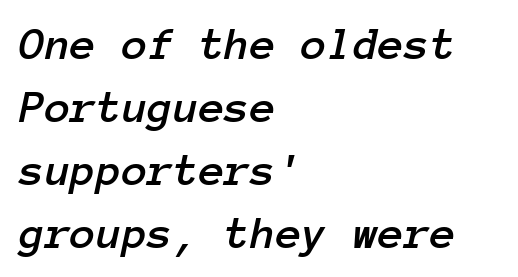
Nobody drew a line under any word here. Does the leading feel generous? No, just average. Alignment: flush left. Tall strokes in this sample are angled rather than plumb.
